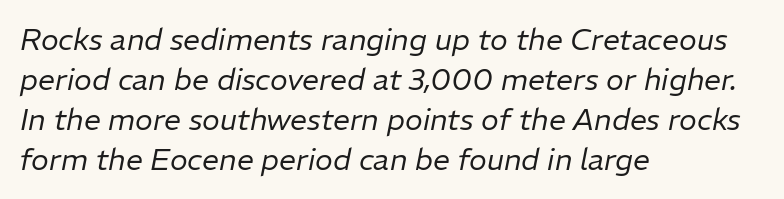
It's the slanting kind of type. Each row of text sits above clean, open space. Spacing verdict: proportional, widths tailored to each character. Horizontally, the lines are justified to the leading edge only.
